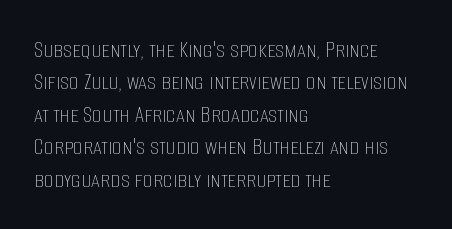
{"italic": "no", "bold": "no", "underline": "no", "align": "left", "line_spacing": "normal", "line_spacing_ratio": 1.3, "letter_spacing": "normal", "letter_spacing_em": 0.0, "glyph_px": 25}
